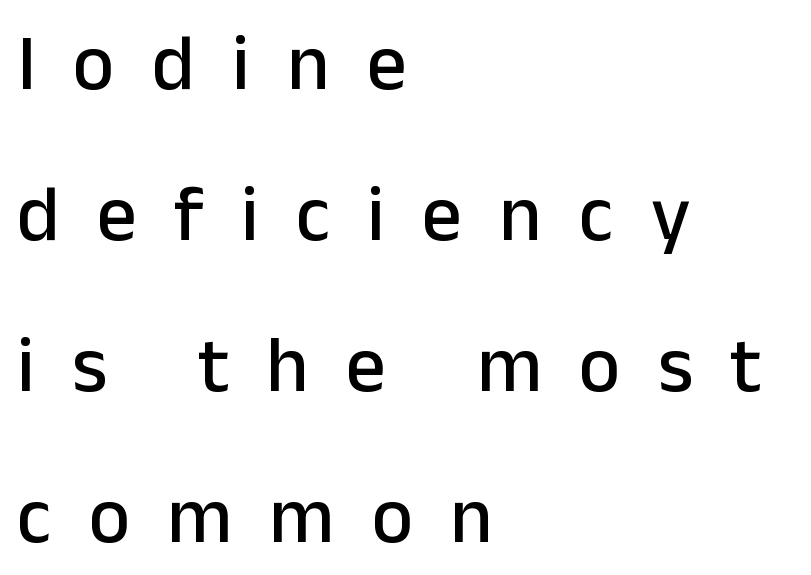
Q: Is the text italic (slanted)? A: No, it is upright.
Q: Is the typeface a serif or a sans-serif typeface? A: Sans-serif.
Q: Is the text underlined? A: No.
Q: How is the paragraph aligned? A: Left-aligned.
Q: Is the spacing between letters normal or unusually wide? A: Unusually wide.
Q: Is the spacing between lines tight, normal or loose? A: Loose.
Q: Width (condensed, normal, or wide)? A: Normal.
Q: Stroke contrast? A: Low.
Q: x-height? A: Medium.
Q: Monospaced? A: No.
